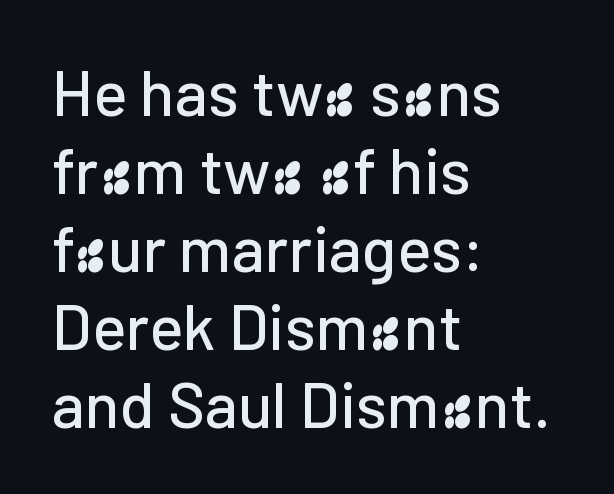
{"serif": "no", "italic": "no", "width": "normal", "stroke_contrast": "low", "x_height": "medium", "monospaced": "no", "underline": "no", "align": "left", "line_spacing_ratio": 1.22, "letter_spacing": "normal", "letter_spacing_em": 0.0, "glyph_px": 64}
